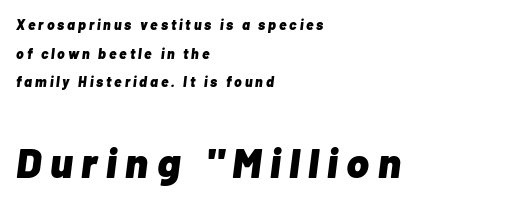
The lettering tilts uniformly, giving the passage an italic look. Each glyph is drawn with heavy, bold strokes. Does the bottom block carry the larger type? Yes, it does. Plain, unruled lines of type. Summary of vertical rhythm: relaxed, with wide interline spacing. This rendering widens character spacing well past its baseline value.
